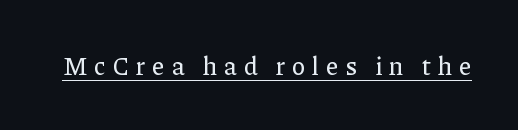
The image shows 25 px text type, upright; set unusually wide letter spacing (+0.28 em), underlined.
